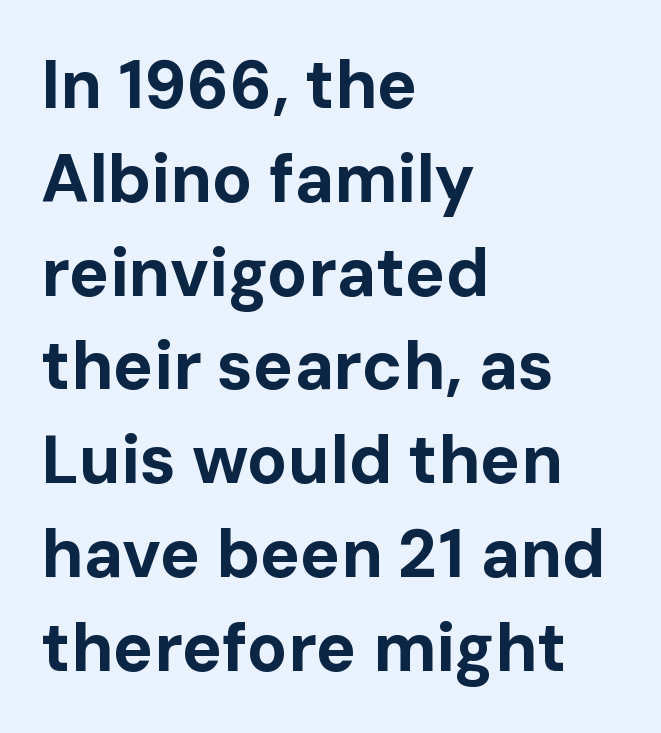
Line starts are locked; line ends wander. Does extra space separate the letters? No, they use regular spacing. Descenders are the only things crossing below the line. The leading is moderate, giving the passage an even texture.
